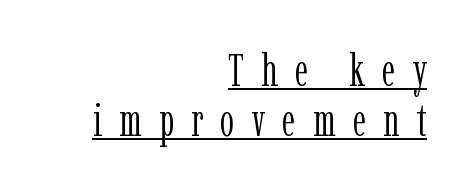
{"serif": "yes", "italic": "no", "bold": "no", "weight": "light", "width": "condensed", "stroke_contrast": "low", "x_height": "medium", "monospaced": "no", "underline": "yes", "align": "right", "line_spacing": "tight", "line_spacing_ratio": 1.11, "letter_spacing": "wide", "letter_spacing_em": 0.38, "glyph_px": 45}
